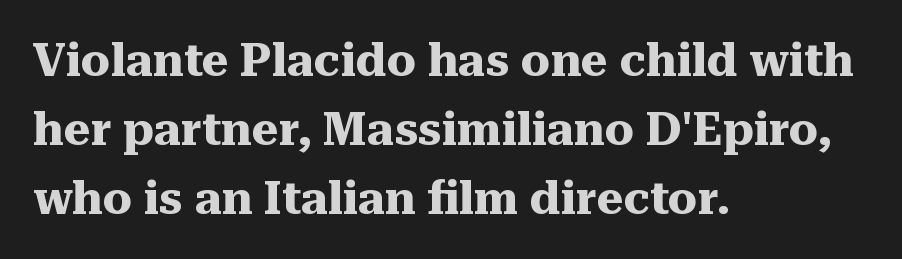
{"serif": "yes", "italic": "no", "bold": "yes", "weight": "heavy", "width": "normal", "stroke_contrast": "medium", "x_height": "medium", "monospaced": "no", "underline": "no", "align": "left", "line_spacing": "normal", "line_spacing_ratio": 1.5, "letter_spacing": "normal", "letter_spacing_em": 0.0, "glyph_px": 46}
